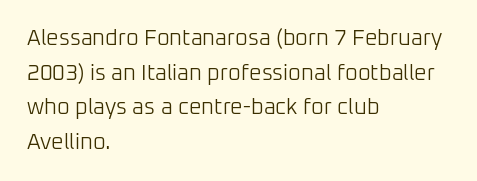
Which margin do the lines hug? The left one — the right edge is uneven. This is roman type, the default non-slanted kind. Summary of vertical rhythm: regular, with standard interline spacing. These glyphs show unthickened strokes, regular width or finer. The rendering keeps characters at their native spacing. The gap between lines stays unmarked.
